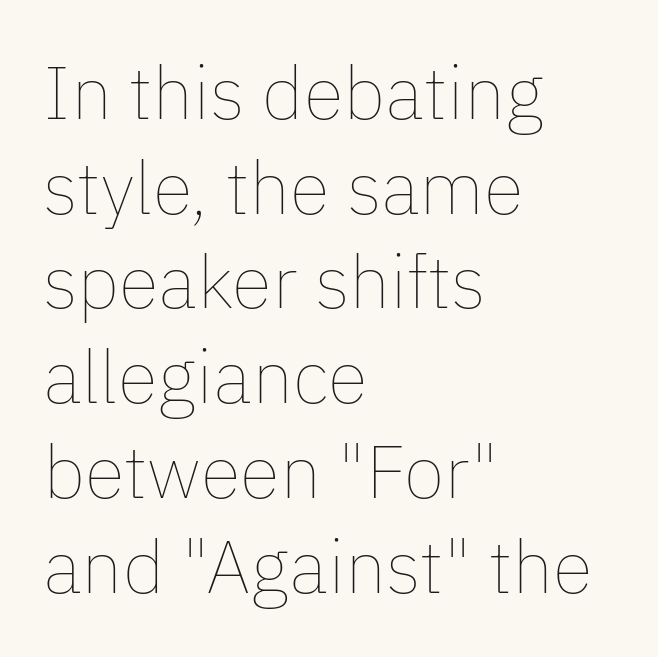
Q: Is the text bold? A: No.
Q: Is the text italic (slanted)? A: No, it is upright.
Q: Is the text underlined? A: No.
Q: How is the paragraph aligned? A: Left-aligned.
Q: Is the spacing between letters normal or unusually wide? A: Normal.
Q: Is the spacing between lines tight, normal or loose? A: Normal.
Q: Width (condensed, normal, or wide)? A: Normal.
Q: Stroke contrast? A: Low.
Q: x-height? A: Medium.
Q: Monospaced? A: No.
